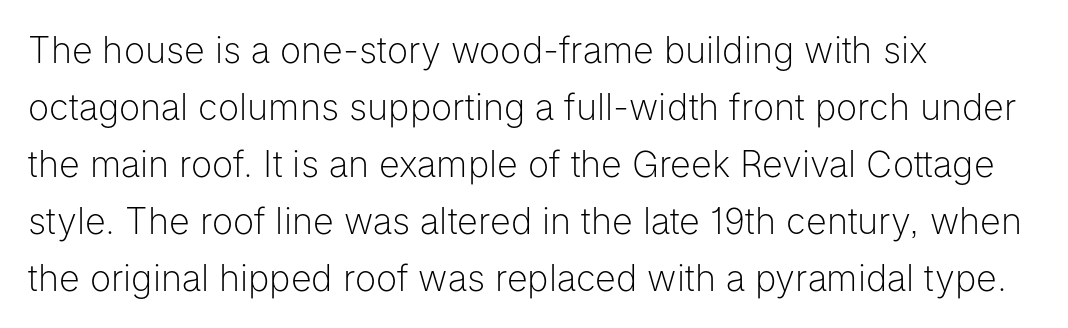
Summary of vertical rhythm: regular, with standard interline spacing. Line starts are locked; line ends wander. Style check: upright. Descender tails drop into unmarked territory. The face looks like a standard text weight, possibly lighter. The characters display no serif detailing; their extremities are plain.
